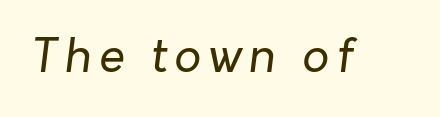
Plain, unruled lines of type. The rendering uses natural spacing where letterforms have individual widths. Weight: in the light-to-regular range. The text carries the slant typical of an italic or oblique font.
